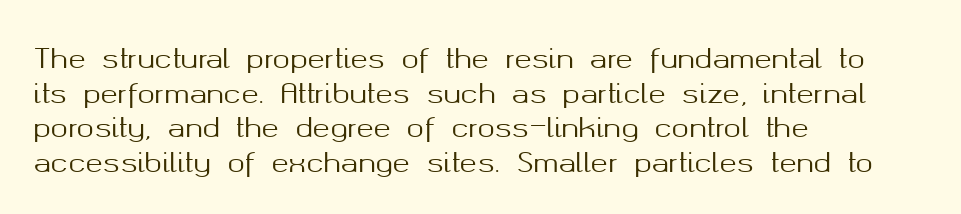
Reading down the block, your eye returns to a fixed left position each line. The line-height multiplier appears to be the usual default. Anything drawn beneath the words? Only blank space. Nope, not italic — everything's standing straight. No extra tracking has been applied to these lines.
